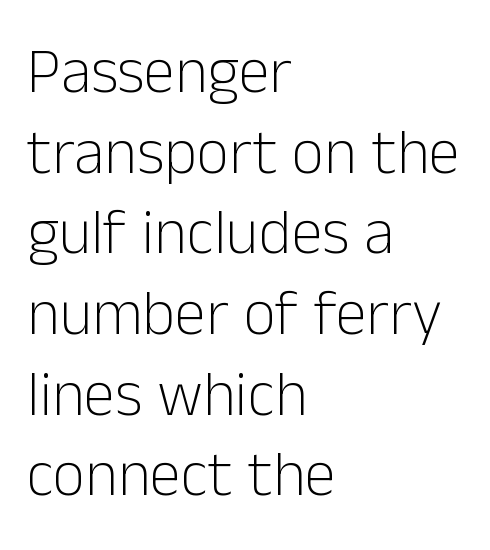
The image shows 63 px light sans-serif type, upright; set left-aligned, normal line spacing (1.28x), normal letter spacing, not underlined; low stroke contrast and a medium x-height.
